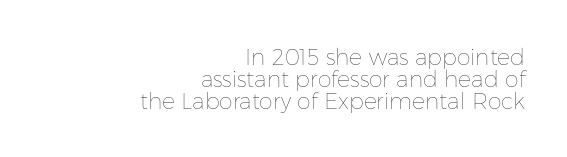
Q: Is the text bold? A: No.
Q: Is the text italic (slanted)? A: No, it is upright.
Q: Is the text underlined? A: No.
Q: How is the paragraph aligned? A: Right-aligned.
Q: Is the spacing between letters normal or unusually wide? A: Normal.
Q: Is the spacing between lines tight, normal or loose? A: Tight.
